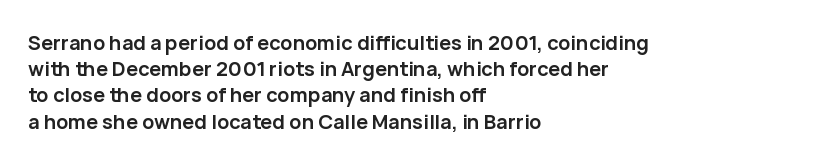
Q: Is the text bold? A: Yes.
Q: Is the text italic (slanted)? A: No, it is upright.
Q: Is the text underlined? A: No.
Q: How is the paragraph aligned? A: Left-aligned.
Q: Is the spacing between letters normal or unusually wide? A: Normal.
Q: Is the spacing between lines tight, normal or loose? A: Normal.
